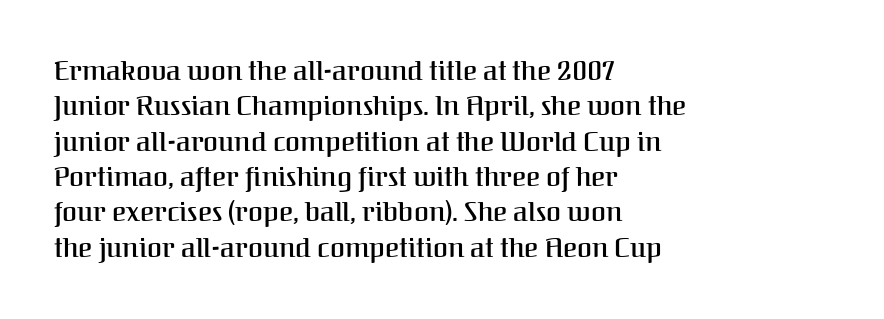
{"italic": "no", "bold": "semi", "underline": "no", "align": "left", "line_spacing": "normal", "line_spacing_ratio": 1.31, "letter_spacing": "normal", "letter_spacing_em": 0.0, "glyph_px": 27}
